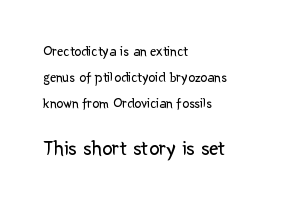
Reading top to bottom, the characters get bigger at the block break. Check under the words: just untouched page. In terms of posture, this sample is upright. The passage is arranged the way most books set body copy — flush left. No extra tracking has been applied to these lines.
